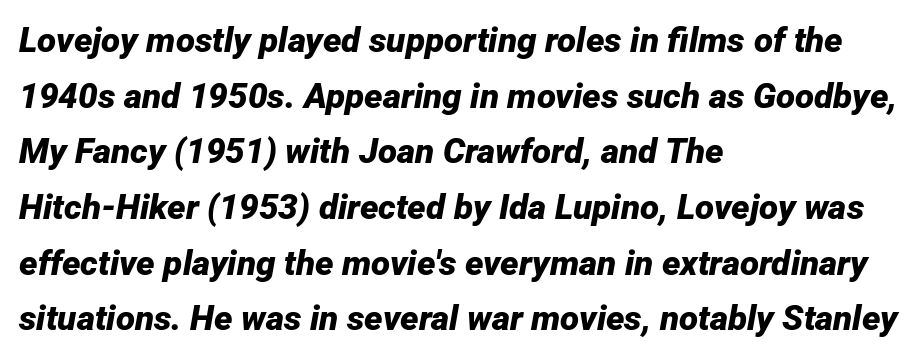
{"italic": "yes", "lean": "right", "slant_degrees": 12, "bold": "yes", "weight": "bold", "width": "normal", "stroke_contrast": "low", "x_height": "medium", "monospaced": "no", "underline": "no", "align": "left", "line_spacing": "normal", "line_spacing_ratio": 1.59, "letter_spacing": "normal", "letter_spacing_em": 0.0, "glyph_px": 35}
